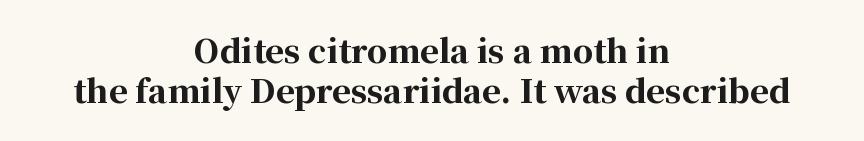
Leftover space on each line is divided equally before and after the words. The rendering keeps characters at their native spacing. Vertical strokes here are truly vertical. The space beneath each line is pristine and unruled. Does the weight exceed regular? Yes, all the way to bold. Is there much room between lines? A standard amount, neither cramped nor airy.
